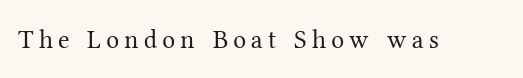
The image shows 26 px text type, upright; set unusually wide letter spacing (+0.2 em), not underlined.
